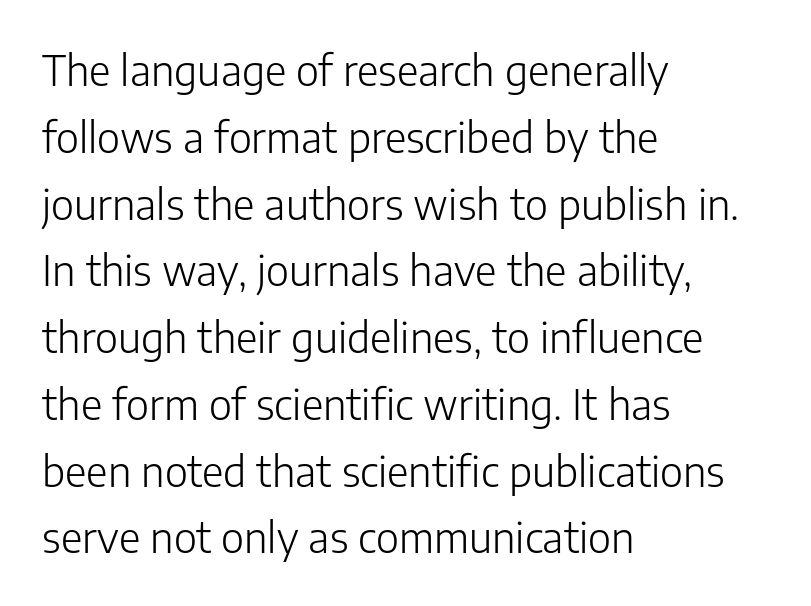
A light-to-regular cut is what we see here. Proportional: the letters do not fall into vertical columns. To sum up the face: it is a sans, with no serifs. If you measured baseline to baseline, you'd find a middling distance. Italic: no, the glyphs are upright roman. Short note: letters normally spaced.
